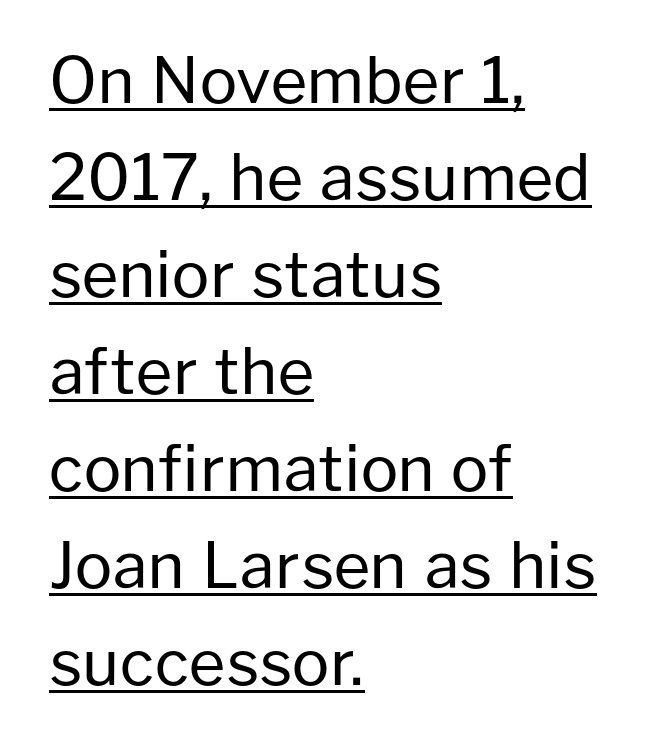
The image shows 63 px regular-weight sans-serif type, upright; set left-aligned, normal line spacing (1.54x), normal letter spacing, underlined; low stroke contrast and a medium x-height.
